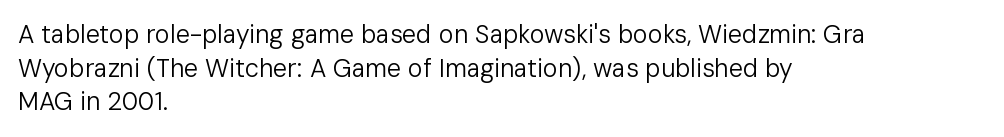
Honestly, there is no underline to notice here at all. When letters stand straight like this, we call the style roman or upright. The passage shown stacks its lines at a standard gap. Horizontal alignment here is leftward, the default for most running prose. Ink coverage per letter is moderate at most.
